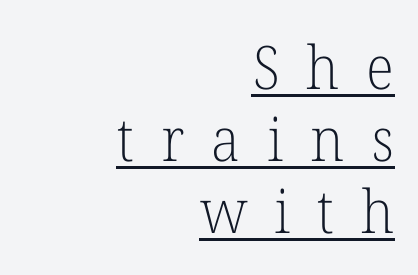
The image shows 60 px light serif type, upright; set right-aligned, line spacing 1.2x, unusually wide letter spacing (+0.45 em), underlined; low stroke contrast and a medium x-height.
